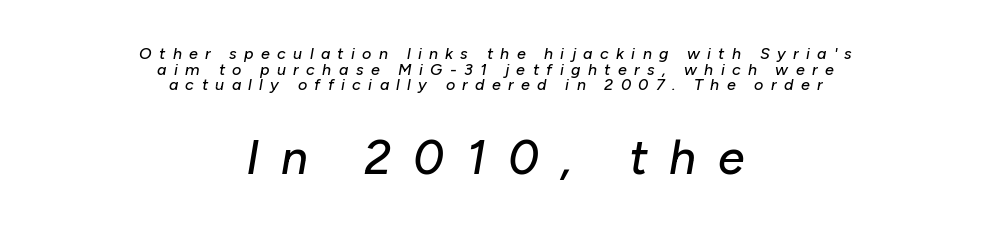
The image shows 48 px text type, italic (leaning right); set centered, tight line spacing (0.97x), unusually wide letter spacing (+0.46 em), not underlined; the second (bottom) block is 3.0x larger; low stroke contrast and a medium x-height.
